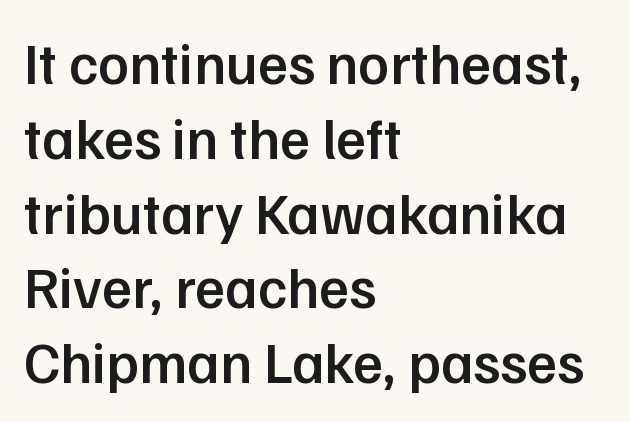
Q: Is the text bold? A: Semi-bold.
Q: Is the text italic (slanted)? A: No, it is upright.
Q: Is the typeface a serif or a sans-serif typeface? A: Sans-serif.
Q: Is the text underlined? A: No.
Q: How is the paragraph aligned? A: Left-aligned.
Q: Is the spacing between letters normal or unusually wide? A: Normal.
Q: Is the spacing between lines tight, normal or loose? A: Normal.
Q: Width (condensed, normal, or wide)? A: Normal.
Q: Stroke contrast? A: Low.
Q: x-height? A: Medium.
Q: Monospaced? A: No.
